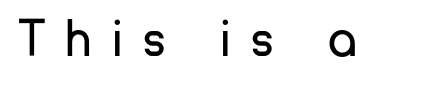
The image shows 52 px regular-weight sans-serif type, upright; set unusually wide letter spacing (+0.39 em), not underlined; low stroke contrast and a medium x-height.
